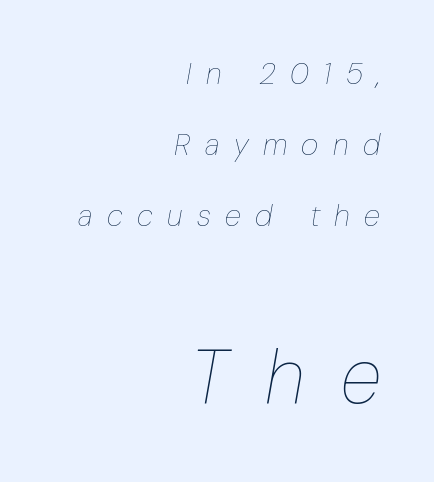
Q: Is the text bold? A: No.
Q: Is the text italic (slanted)? A: Yes, it leans right by about 10 degrees.
Q: Is the text underlined? A: No.
Q: How is the paragraph aligned? A: Right-aligned.
Q: Is the spacing between letters normal or unusually wide? A: Unusually wide.
Q: Is the spacing between lines tight, normal or loose? A: Loose.
Q: Which block of text is set in a larger size, the first (top) or the second (bottom)? A: The second (bottom) one.
Q: Width (condensed, normal, or wide)? A: Condensed.
Q: Stroke contrast? A: Low.
Q: x-height? A: Medium.
Q: Monospaced? A: No.
